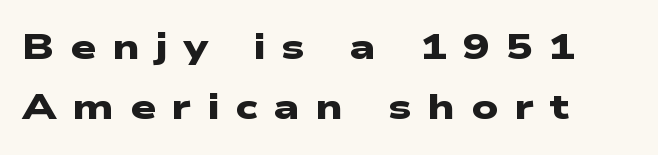
Does the weight exceed regular? Yes, all the way to bold. Display-style spreading of the glyphs; the letterfit is very open. Each new line begins a customary step beneath the previous one. The letters carry no serifs — their stems end cleanly without finishing strokes. This sample is left-justified, so line endings fall wherever the words run out.
